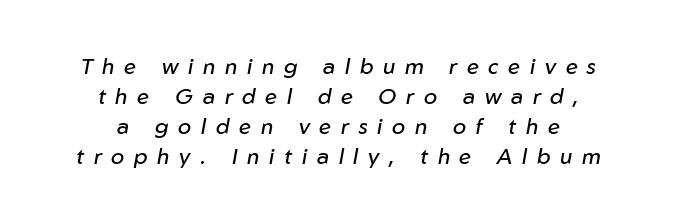
This is oblique type, the kind used for emphasis or titles. Does the copy run flush right? No — it is centered line by line. These lines have a slow, spaced-out rhythm from letter to letter. The string is rendered with underlining switched off. Vertical spacing — default.
